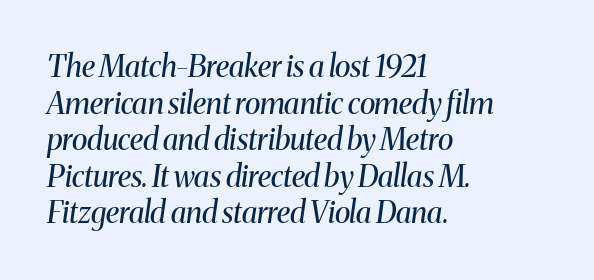
{"serif": "yes", "italic": "yes", "lean": "right", "slant_degrees": 8, "bold": "no", "weight": "regular", "width": "normal", "stroke_contrast": "medium", "x_height": "medium", "monospaced": "no", "underline": "no", "align": "left", "line_spacing_ratio": 1.22, "letter_spacing": "normal", "letter_spacing_em": 0.0, "glyph_px": 30}
